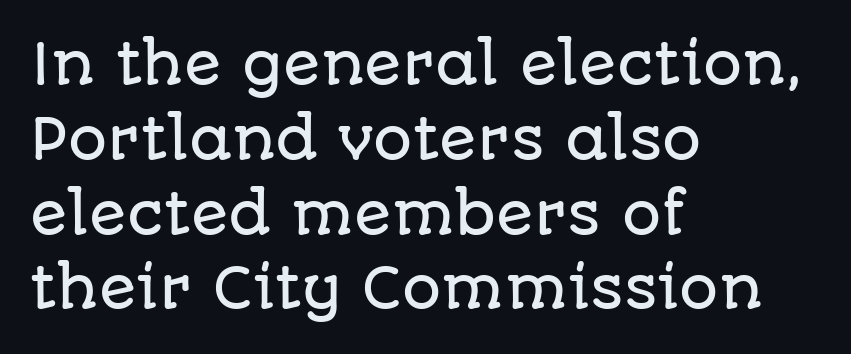
{"serif": "no", "italic": "no", "width": "normal", "stroke_contrast": "low", "x_height": "large", "monospaced": "no", "underline": "no", "align": "left", "line_spacing": "normal", "line_spacing_ratio": 1.36, "letter_spacing": "normal", "letter_spacing_em": 0.0, "glyph_px": 55}
